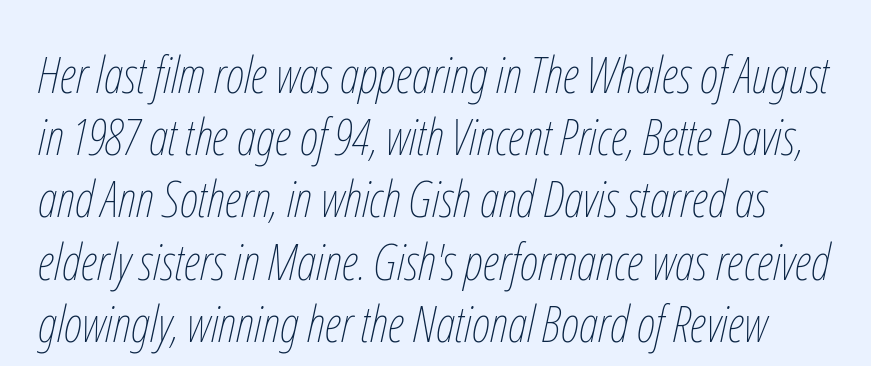
{"italic": "yes", "lean": "right", "slant_degrees": 12, "bold": "no", "weight": "thin", "width": "condensed", "stroke_contrast": "low", "x_height": "medium", "monospaced": "no", "underline": "no", "line_spacing_ratio": 1.22, "letter_spacing": "normal", "letter_spacing_em": 0.0, "glyph_px": 51}
